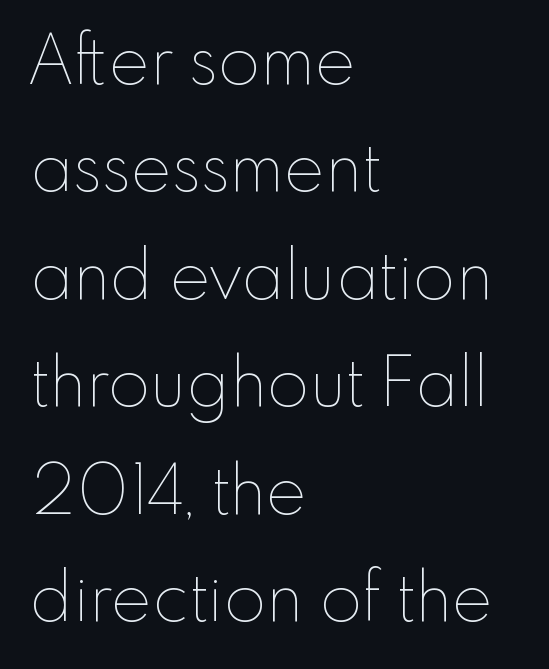
The lines are quadded left. Vertical strokes here are truly vertical. No heavy texture on the line: the type isn't bold. Leading: standard. The rendering keeps characters at their native spacing.
